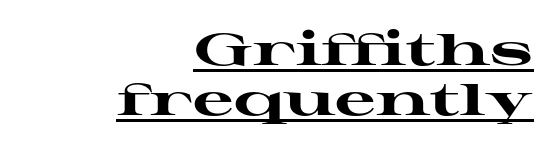
The image shows 45 px heavy, wide serif type, upright; set right-aligned, tight line spacing (1.12x), normal letter spacing, underlined; high stroke contrast and a medium x-height.
